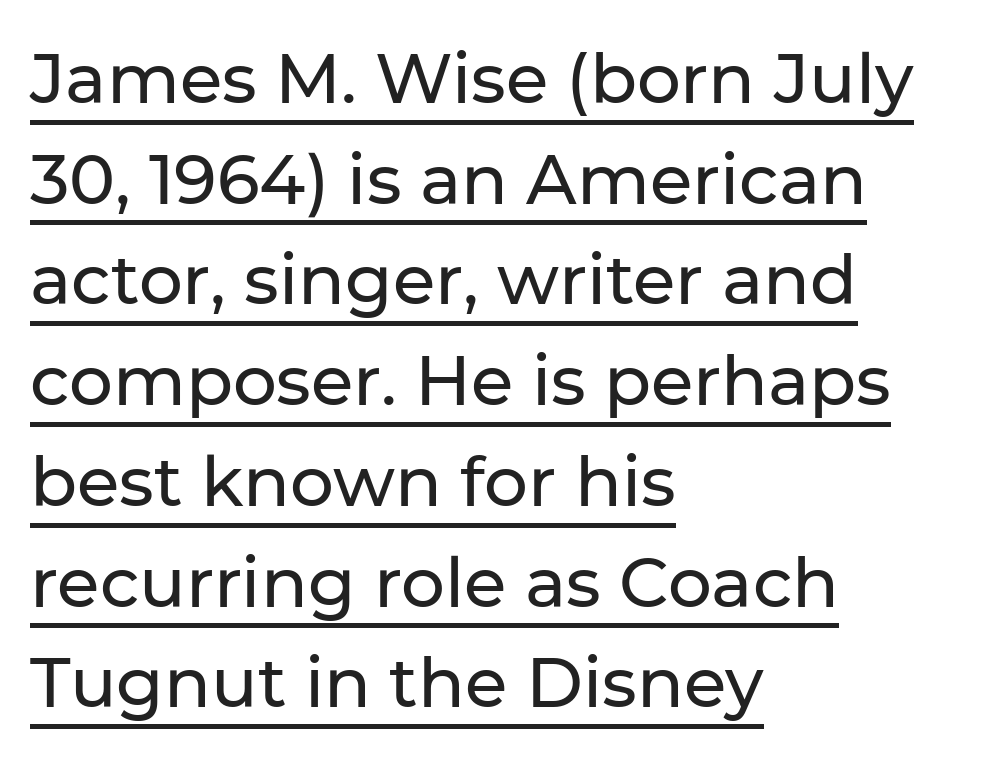
The image shows 69 px sans-serif type, upright; set left-aligned, normal line spacing (1.46x), normal letter spacing, underlined; low stroke contrast and a medium x-height.
